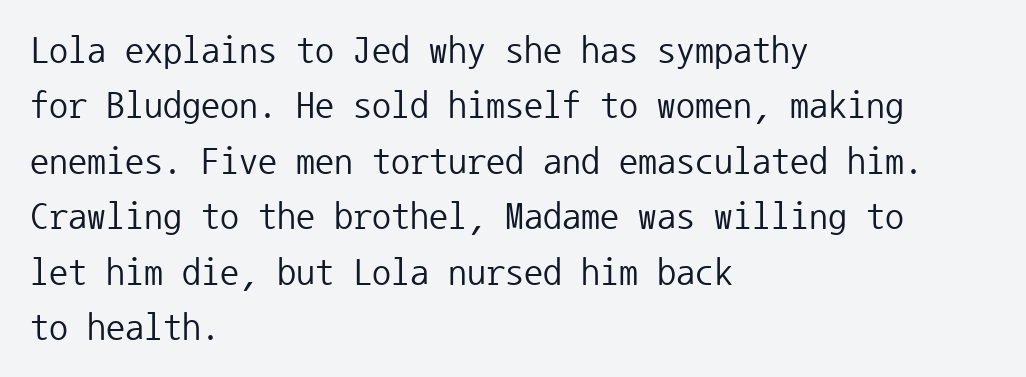
Q: Is the text bold? A: No.
Q: Is the text italic (slanted)? A: No, it is upright.
Q: Is the typeface a serif or a sans-serif typeface? A: Sans-serif.
Q: Is the text underlined? A: No.
Q: How is the paragraph aligned? A: Left-aligned.
Q: Is the spacing between letters normal or unusually wide? A: Normal.
Q: Is the spacing between lines tight, normal or loose? A: Normal.
Q: Width (condensed, normal, or wide)? A: Normal.
Q: Stroke contrast? A: Low.
Q: x-height? A: Medium.
Q: Monospaced? A: Yes.
